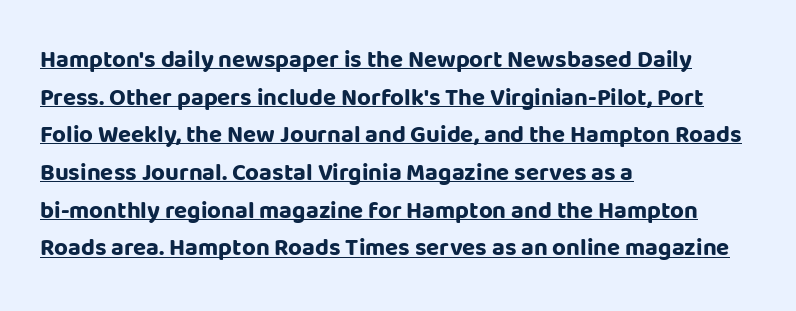
The image shows 24 px bold type, upright; set left-aligned, normal line spacing (1.57x), normal letter spacing, underlined.
